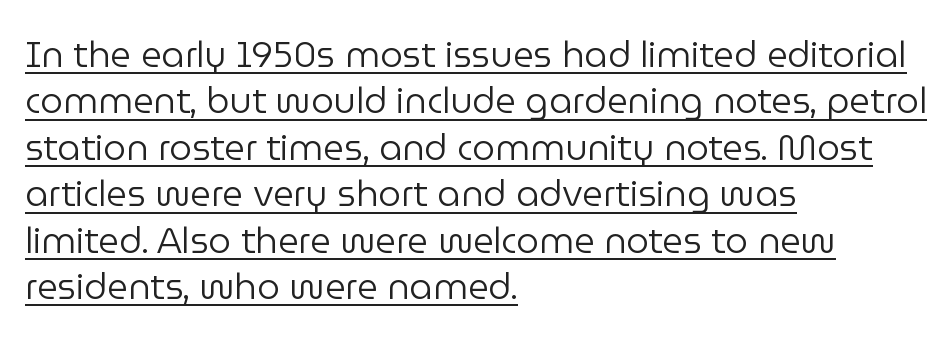
{"serif": "no", "italic": "no", "bold": "no", "weight": "regular", "width": "normal", "stroke_contrast": "low", "x_height": "medium", "monospaced": "no", "underline": "yes", "align": "left", "line_spacing": "normal", "line_spacing_ratio": 1.29, "letter_spacing": "normal", "letter_spacing_em": 0.0, "glyph_px": 36}
